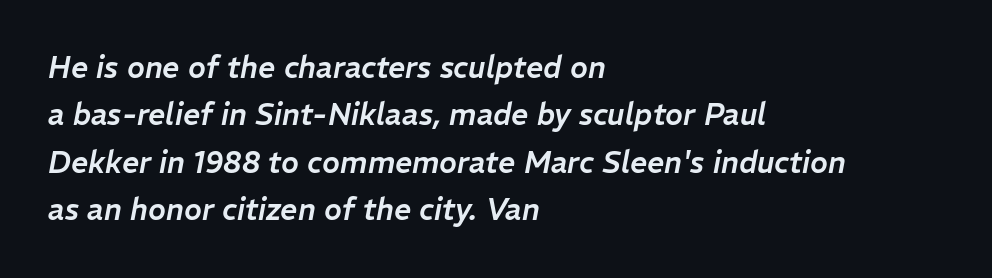
{"italic": "yes", "lean": "right", "slant_degrees": 11, "width": "normal", "stroke_contrast": "low", "x_height": "medium", "monospaced": "no", "underline": "no", "align": "left", "line_spacing": "normal", "line_spacing_ratio": 1.58, "letter_spacing": "normal", "letter_spacing_em": 0.0, "glyph_px": 30}
